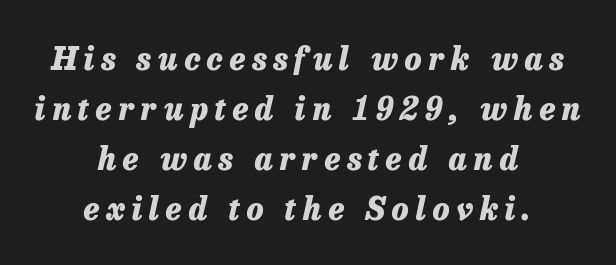
Q: Is the text bold? A: Yes.
Q: Is the text italic (slanted)? A: Yes, it leans right by about 13 degrees.
Q: Is the text underlined? A: No.
Q: How is the paragraph aligned? A: Centered.
Q: Is the spacing between letters normal or unusually wide? A: Unusually wide.
Q: Is the spacing between lines tight, normal or loose? A: Normal.
Q: Width (condensed, normal, or wide)? A: Normal.
Q: Stroke contrast? A: Low.
Q: x-height? A: Medium.
Q: Monospaced? A: No.
